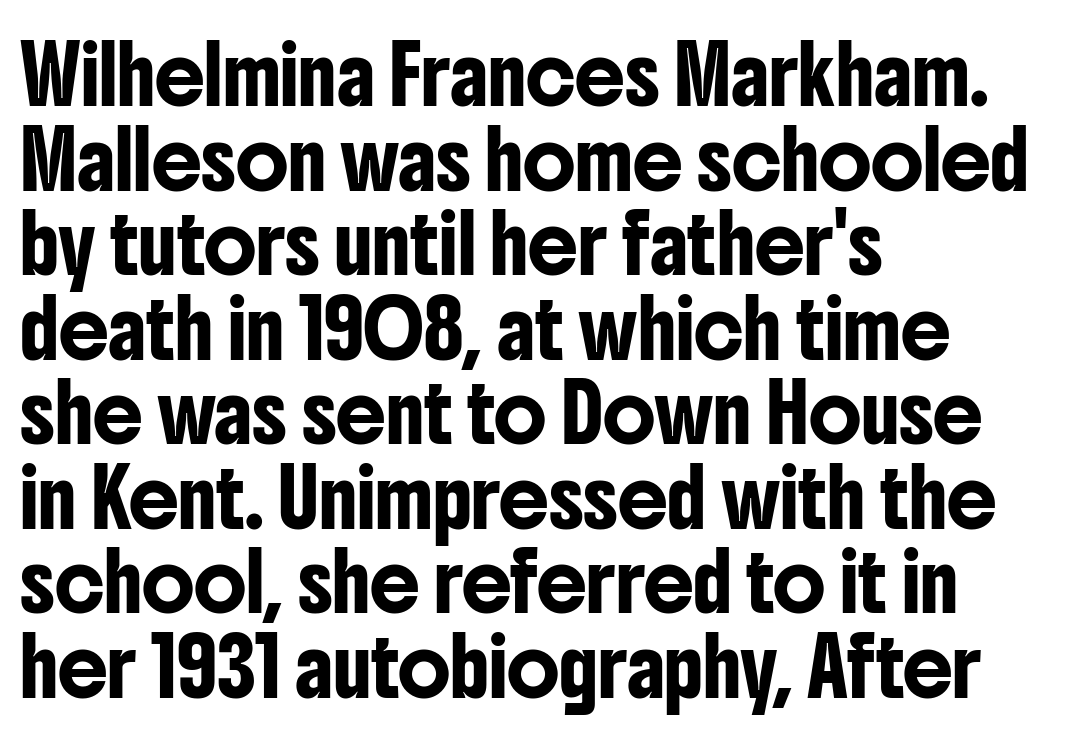
Q: Is the text italic (slanted)? A: No, it is upright.
Q: Is the typeface a serif or a sans-serif typeface? A: Sans-serif.
Q: Is the text underlined? A: No.
Q: How is the paragraph aligned? A: Left-aligned.
Q: Is the spacing between letters normal or unusually wide? A: Normal.
Q: Is the spacing between lines tight, normal or loose? A: Normal.
Q: Width (condensed, normal, or wide)? A: Condensed.
Q: Stroke contrast? A: Low.
Q: x-height? A: Medium.
Q: Monospaced? A: No.
